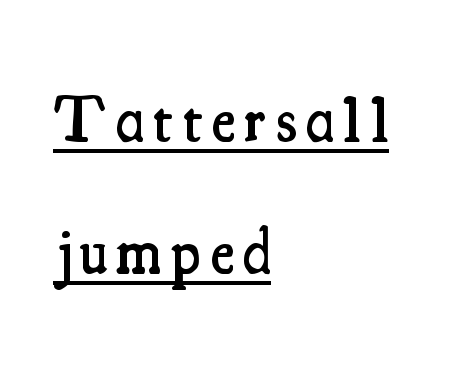
{"serif": "yes", "italic": "no", "bold": "semi", "weight": "semibold", "width": "condensed", "stroke_contrast": "medium", "x_height": "small", "monospaced": "no", "underline": "yes", "align": "left", "line_spacing": "loose", "line_spacing_ratio": 2.07, "glyph_px": 64}
